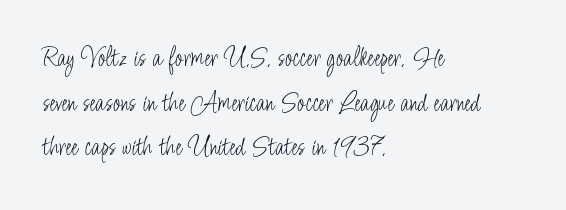
Q: Is the text bold? A: No.
Q: Is the text italic (slanted)? A: Yes.
Q: Is the typeface a serif or a sans-serif typeface? A: Sans-serif.
Q: Is the text underlined? A: No.
Q: How is the paragraph aligned? A: Left-aligned.
Q: Is the spacing between letters normal or unusually wide? A: Normal.
Q: Is the spacing between lines tight, normal or loose? A: Normal.
Q: Width (condensed, normal, or wide)? A: Condensed.
Q: Stroke contrast? A: Low.
Q: x-height? A: Small.
Q: Monospaced? A: No.
